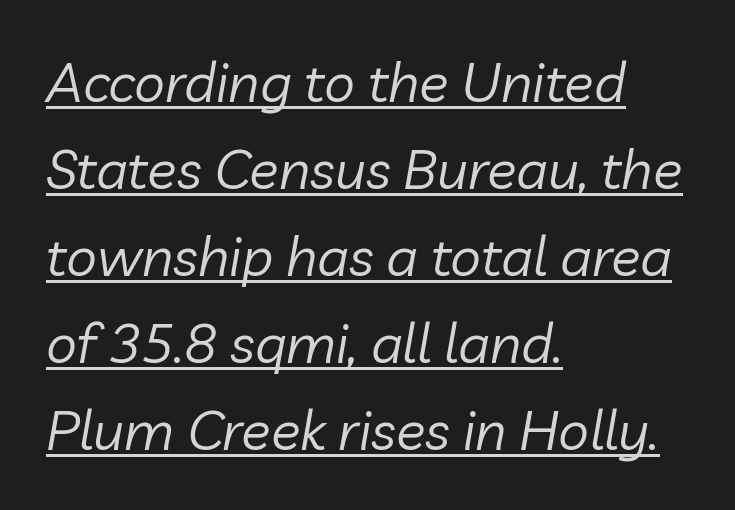
Q: Is the text bold? A: No.
Q: Is the text italic (slanted)? A: Yes, it leans right by about 10 degrees.
Q: Is the text underlined? A: Yes.
Q: How is the paragraph aligned? A: Left-aligned.
Q: Is the spacing between letters normal or unusually wide? A: Normal.
Q: Is the spacing between lines tight, normal or loose? A: Normal.
Q: Width (condensed, normal, or wide)? A: Normal.
Q: Stroke contrast? A: Low.
Q: x-height? A: Medium.
Q: Monospaced? A: No.
